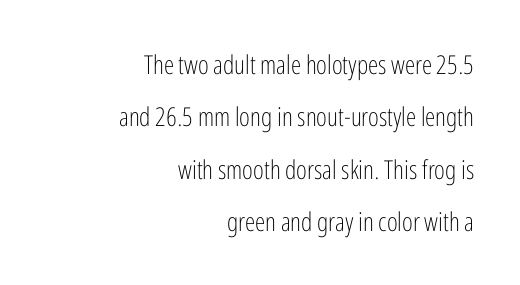
Q: Is the text bold? A: No.
Q: Is the text italic (slanted)? A: No, it is upright.
Q: Is the text underlined? A: No.
Q: How is the paragraph aligned? A: Right-aligned.
Q: Is the spacing between letters normal or unusually wide? A: Normal.
Q: Is the spacing between lines tight, normal or loose? A: Loose.
